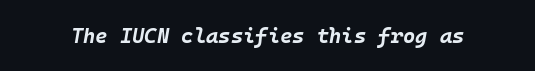
Letters rest on an invisible, unmarked baseline. Between one letter and the next there's only the usual sliver of space. Typographic density is high because the face is bold. When letters slant like this, we call the style italic.
